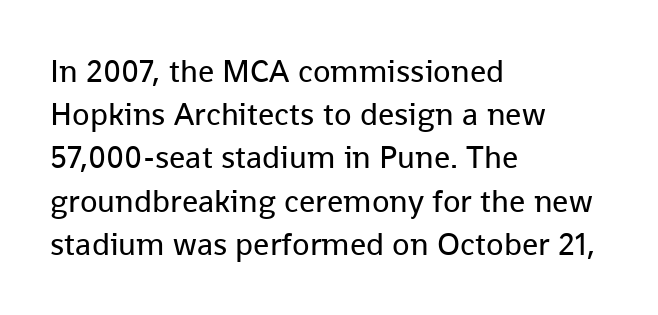
The image shows 32 px regular-weight sans-serif type, upright; set left-aligned, normal line spacing (1.35x), normal letter spacing, not underlined; low stroke contrast and a medium x-height.
